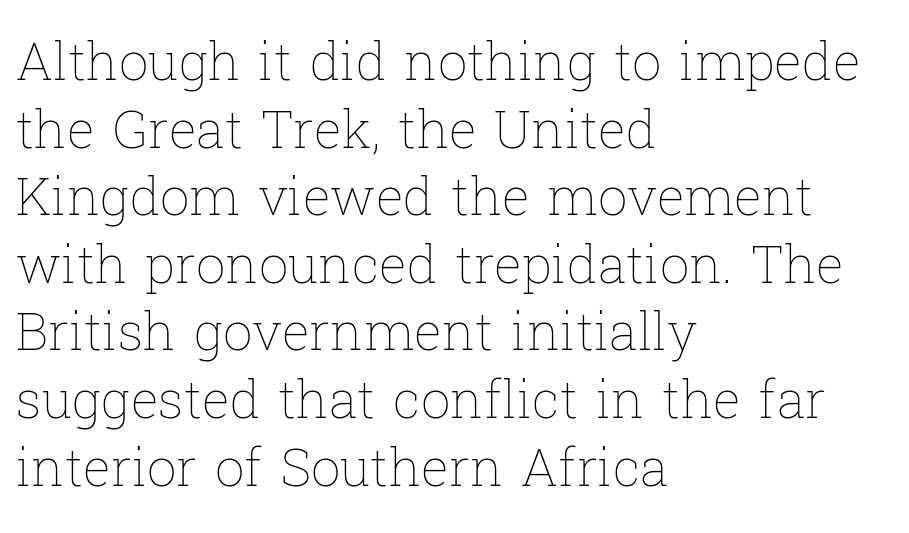
The specimen reads as upright at a glance. This sample is left-justified, so line endings fall wherever the words run out. Vertically, the passage feels balanced, rows spaced as you'd expect. The passage shown is not underscored anywhere. Compared with typical body copy, the letter spacing here is the same. Varying glyph widths throughout — classic text-font behaviour.
